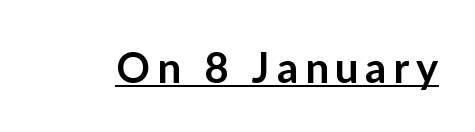
Q: Is the text bold? A: Semi-bold.
Q: Is the text italic (slanted)? A: No, it is upright.
Q: Is the typeface a serif or a sans-serif typeface? A: Sans-serif.
Q: Is the text underlined? A: Yes.
Q: Width (condensed, normal, or wide)? A: Normal.
Q: Stroke contrast? A: Low.
Q: x-height? A: Medium.
Q: Monospaced? A: No.
